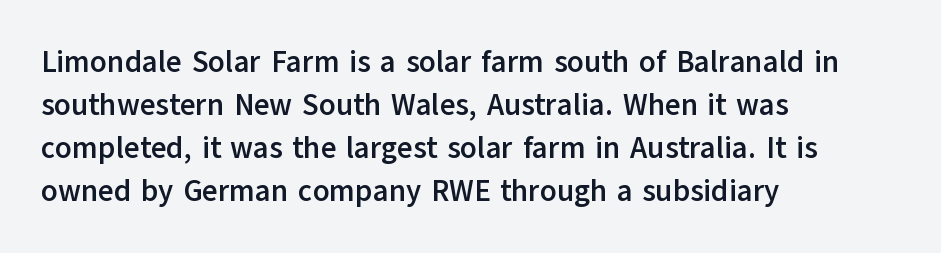
The glyphs are unaccompanied by any horizontal stroke below them. The line texture is even and compact thanks to regular tracking. These lines are set flush left with a ragged right edge. Plenty of ink on the page — the face is bold. Each letter's strokes conclude bluntly, with no projecting serifs. The designer left line spacing at the default.
